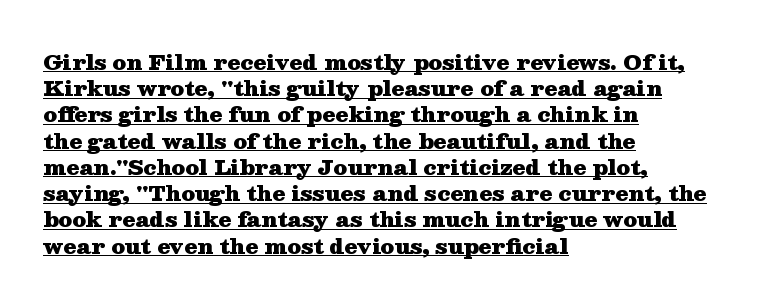
Thick stems and heavy bowls — unmistakably bold. This is the regular roman posture of the typeface. Every row of glyphs begins at an identical x-position on the left. In terms of leading, this rendering sits right in the middle.
